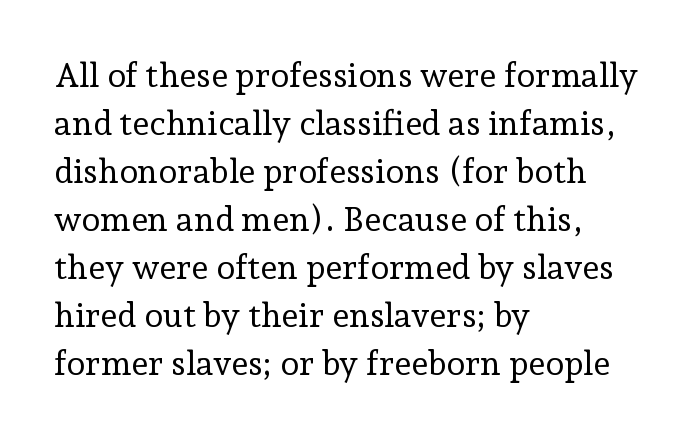
{"serif": "yes", "italic": "no", "bold": "no", "weight": "regular", "width": "normal", "stroke_contrast": "low", "x_height": "medium", "monospaced": "no", "underline": "no", "align": "left", "line_spacing": "normal", "line_spacing_ratio": 1.41, "letter_spacing": "normal", "letter_spacing_em": 0.0, "glyph_px": 34}
